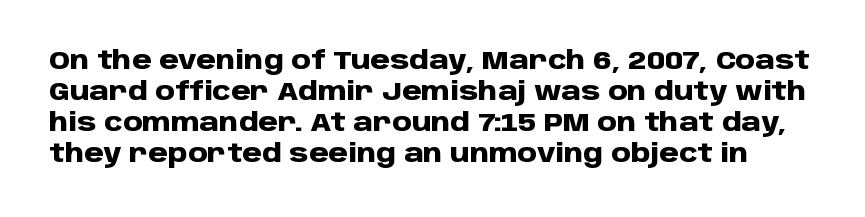
{"italic": "no", "bold": "yes", "underline": "no", "line_spacing_ratio": 1.24, "letter_spacing": "normal", "letter_spacing_em": 0.0, "glyph_px": 25}
